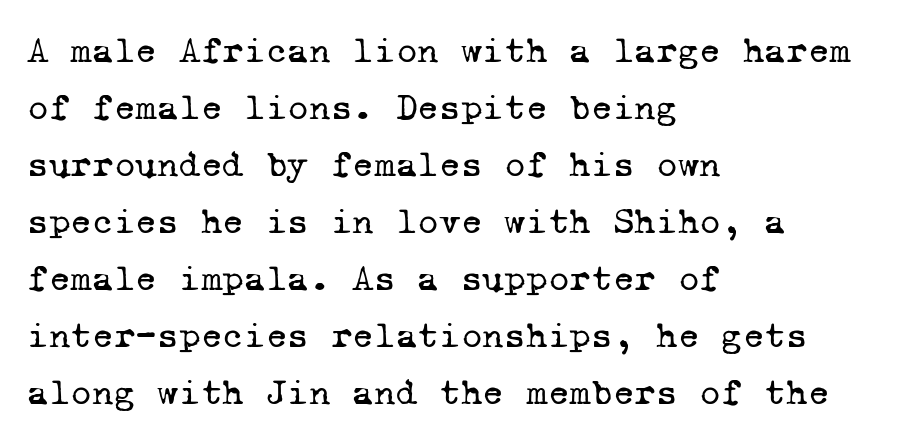
If you drew a ruler down the left edge, every line would touch it. A typesetter would call this monospace, since all characters share one set width. A typesetter would label this face a serif. Whoever set this chose a conventional vertical rhythm.
